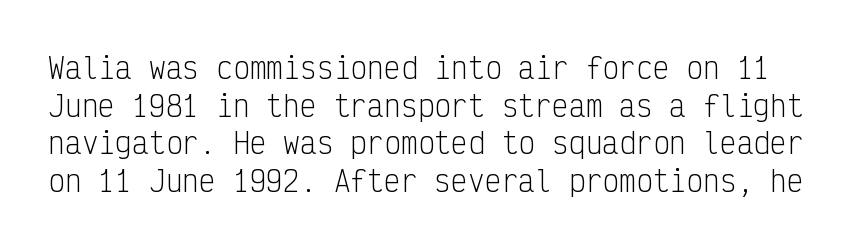
Q: Is the text bold? A: No.
Q: Is the text italic (slanted)? A: No, it is upright.
Q: Is the typeface a serif or a sans-serif typeface? A: Sans-serif.
Q: Is the text underlined? A: No.
Q: Is the spacing between letters normal or unusually wide? A: Normal.
Q: Is the spacing between lines tight, normal or loose? A: Normal.
Q: Width (condensed, normal, or wide)? A: Condensed.
Q: Stroke contrast? A: Low.
Q: x-height? A: Medium.
Q: Monospaced? A: Yes.
